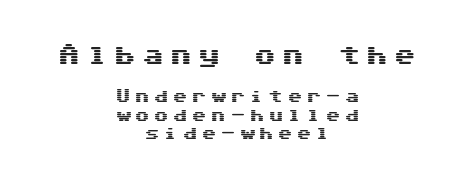
The image shows 22 px text type, upright; set centered, line spacing 1.22x, unusually wide letter spacing (+0.27 em), not underlined; the first (top) block is 1.47x larger.
